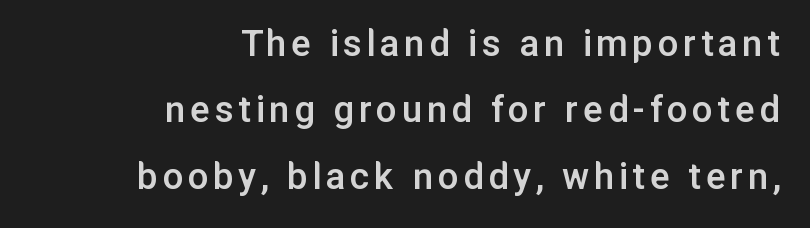
{"serif": "no", "italic": "no", "bold": "semi", "weight": "semibold", "width": "normal", "stroke_contrast": "low", "x_height": "medium", "monospaced": "no", "underline": "no", "align": "right", "line_spacing": "normal", "line_spacing_ratio": 1.62, "glyph_px": 41}
